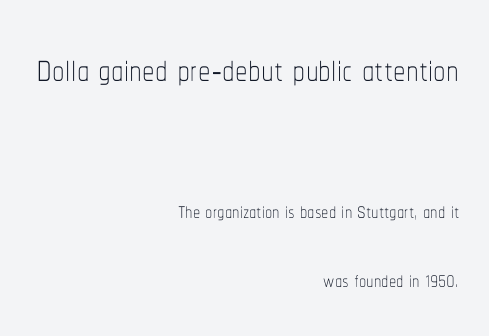
Q: Is the text bold? A: No.
Q: Is the text italic (slanted)? A: No, it is upright.
Q: Is the text underlined? A: No.
Q: How is the paragraph aligned? A: Right-aligned.
Q: Is the spacing between letters normal or unusually wide? A: Normal.
Q: Is the spacing between lines tight, normal or loose? A: Loose.
Q: Which block of text is set in a larger size, the first (top) or the second (bottom)? A: The first (top) one.
Q: Width (condensed, normal, or wide)? A: Condensed.
Q: Stroke contrast? A: Low.
Q: x-height? A: Medium.
Q: Monospaced? A: No.
